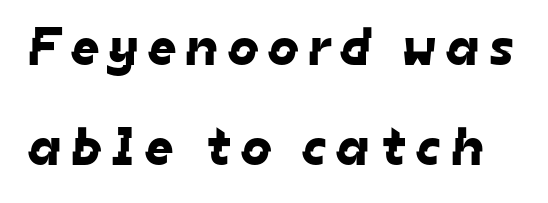
The image shows 54 px sans-serif type; set line spacing 1.85x, not underlined; low stroke contrast and a medium x-height.
